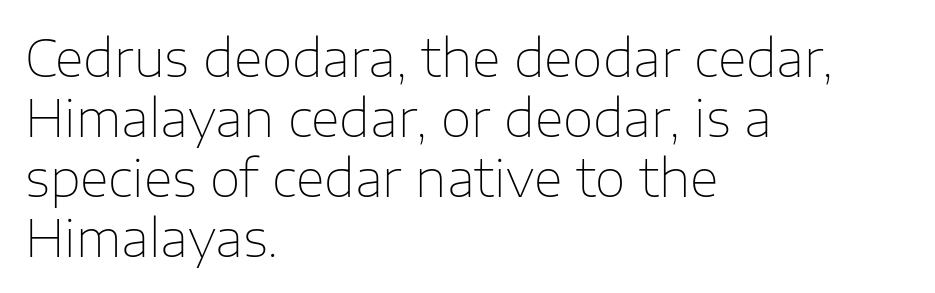
The image shows 50 px thin sans-serif type, upright; set left-aligned, line spacing 1.2x, normal letter spacing, not underlined; low stroke contrast and a medium x-height.
